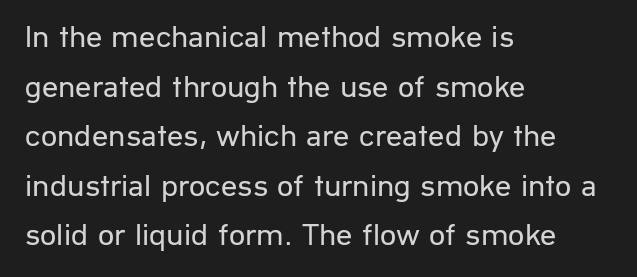
Q: Is the text bold? A: No.
Q: Is the text italic (slanted)? A: No, it is upright.
Q: Is the typeface a serif or a sans-serif typeface? A: Sans-serif.
Q: Is the text underlined? A: No.
Q: How is the paragraph aligned? A: Left-aligned.
Q: Is the spacing between letters normal or unusually wide? A: Normal.
Q: Is the spacing between lines tight, normal or loose? A: Normal.
Q: Width (condensed, normal, or wide)? A: Normal.
Q: Stroke contrast? A: Low.
Q: x-height? A: Medium.
Q: Monospaced? A: No.
